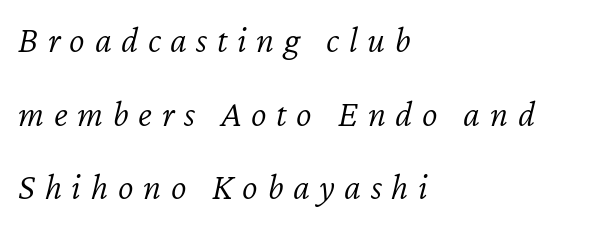
The image shows 37 px light type, italic (leaning right); set left-aligned, loose line spacing (1.99x), unusually wide letter spacing (+0.26 em), not underlined; low stroke contrast and a medium x-height.
